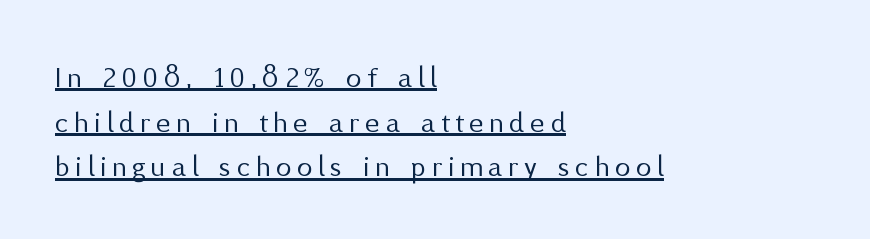
Q: Is the text bold? A: No.
Q: Is the text italic (slanted)? A: No, it is upright.
Q: Is the typeface a serif or a sans-serif typeface? A: Sans-serif.
Q: Is the text underlined? A: Yes.
Q: How is the paragraph aligned? A: Left-aligned.
Q: Is the spacing between lines tight, normal or loose? A: Normal.
Q: Width (condensed, normal, or wide)? A: Normal.
Q: Stroke contrast? A: Medium.
Q: x-height? A: Medium.
Q: Monospaced? A: No.
